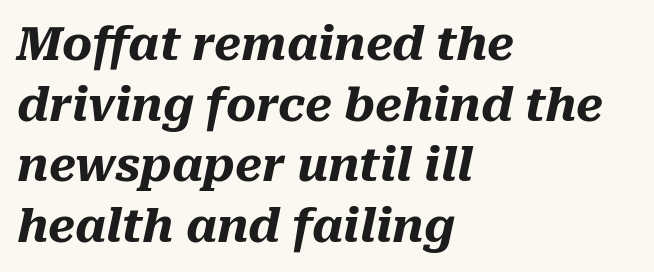
{"italic": "yes", "lean": "right", "slant_degrees": 10, "bold": "yes", "weight": "heavy", "width": "normal", "stroke_contrast": "medium", "x_height": "medium", "monospaced": "no", "underline": "no", "align": "left", "line_spacing": "normal", "line_spacing_ratio": 1.32, "letter_spacing": "normal", "letter_spacing_em": 0.0, "glyph_px": 46}
